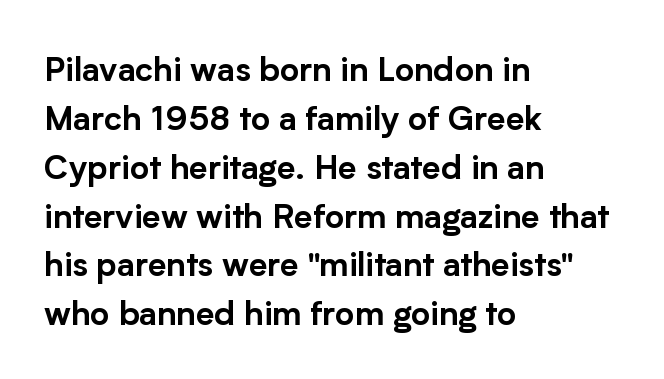
The face used here is rendered with its standard letterfit. The paragraph shown leans on its left margin. Is there any slant? The stems are plumb. Examine the stroke ends and you'll find no serifs. Here the designer chose a conventional face with non-uniform glyph widths. Leading: standard.
